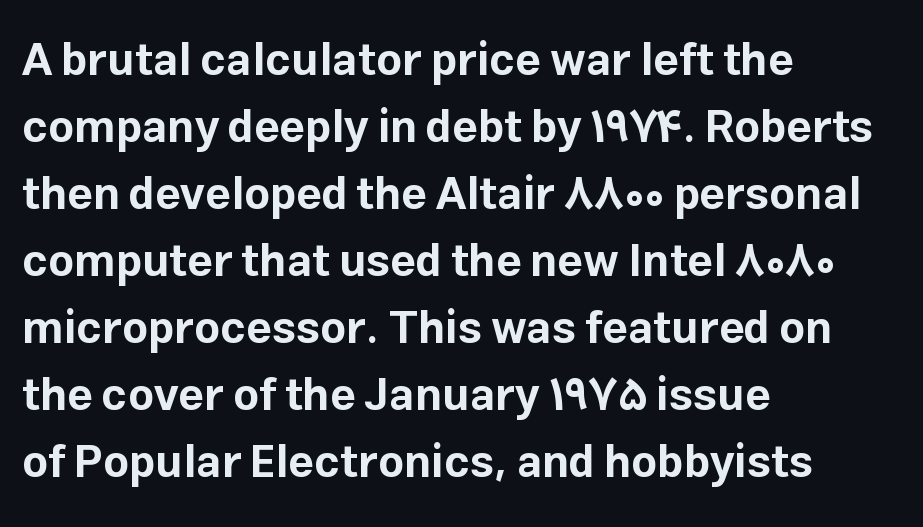
Q: Is the text bold? A: Yes.
Q: Is the text italic (slanted)? A: No, it is upright.
Q: Is the typeface a serif or a sans-serif typeface? A: Sans-serif.
Q: Is the text underlined? A: No.
Q: How is the paragraph aligned? A: Left-aligned.
Q: Is the spacing between letters normal or unusually wide? A: Normal.
Q: Is the spacing between lines tight, normal or loose? A: Normal.
Q: Width (condensed, normal, or wide)? A: Normal.
Q: Stroke contrast? A: Low.
Q: x-height? A: Medium.
Q: Monospaced? A: No.
